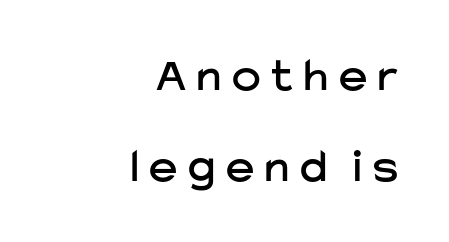
The image shows 48 px sans-serif type, upright; set right-aligned, line spacing 1.89x, unusually wide letter spacing (+0.23 em), not underlined; low stroke contrast and a medium x-height.
